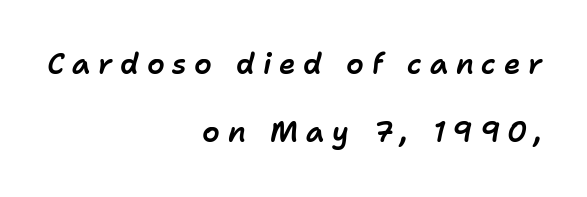
The image shows 28 px text type, italic (leaning right); set right-aligned, loose line spacing (2.43x), unusually wide letter spacing (+0.27 em), not underlined; low stroke contrast and a medium x-height.
